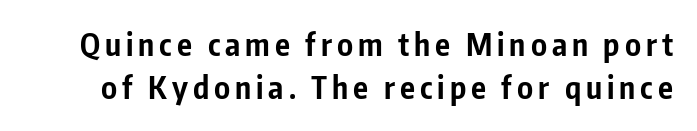
Each new line begins a customary step beneath the previous one. Compared with an ordinary text face, these strokes are far heavier — a full bold. Is this a fixed-width face? No — the glyphs have proportional, varying widths. Every character sits straight up, as roman type does.
